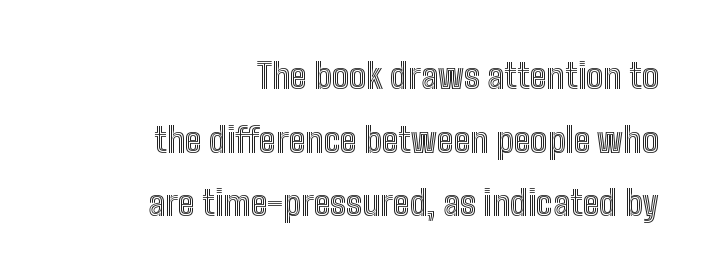
The area under the type is left untouched. This is the regular roman posture of the typeface. Proportional: the letters do not fall into vertical columns. The face used here is rendered with its standard letterfit. Is the block centered? No — it sits flush against the right margin.
